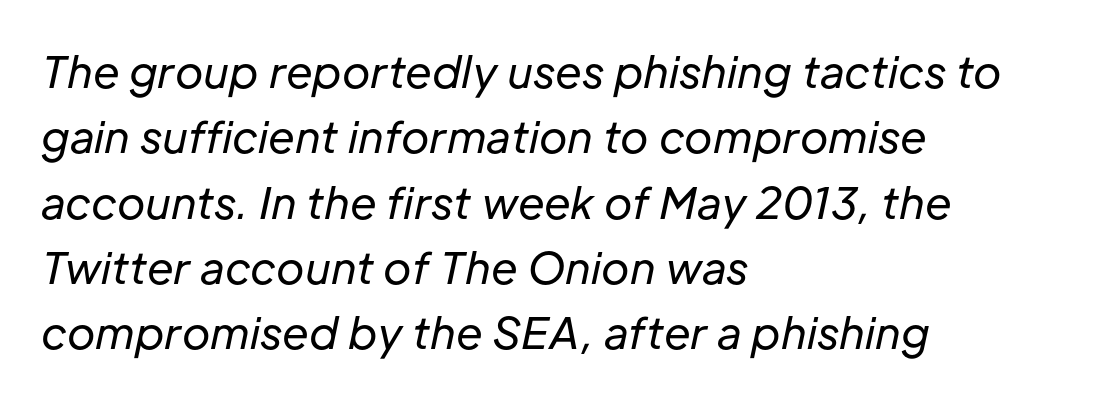
{"italic": "yes", "lean": "right", "slant_degrees": 12, "bold": "no", "weight": "regular", "width": "normal", "stroke_contrast": "low", "x_height": "medium", "monospaced": "no", "underline": "no", "align": "left", "line_spacing": "normal", "line_spacing_ratio": 1.52, "letter_spacing": "normal", "letter_spacing_em": 0.0, "glyph_px": 43}
